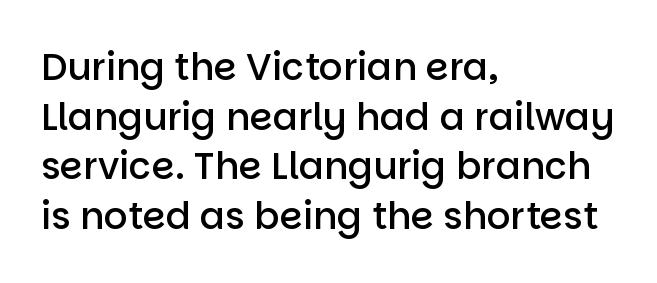
The image shows 37 px semibold sans-serif type, upright; set left-aligned, normal line spacing (1.34x), normal letter spacing, not underlined; low stroke contrast and a large x-height.
